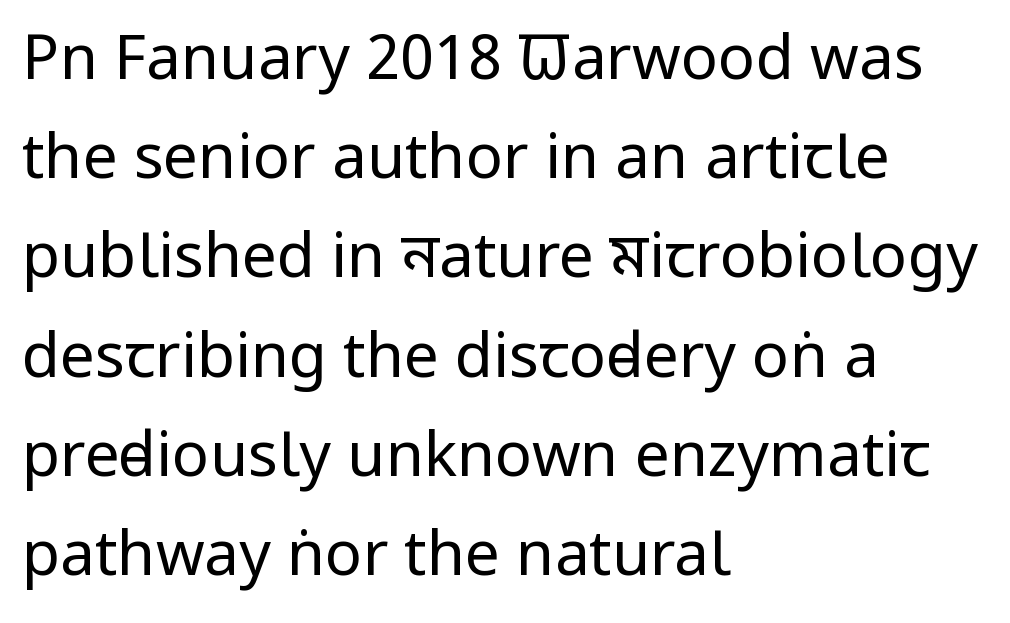
{"serif": "no", "italic": "no", "bold": "no", "weight": "regular", "width": "condensed", "stroke_contrast": "low", "x_height": "large", "monospaced": "no", "underline": "no", "align": "left", "line_spacing": "normal", "line_spacing_ratio": 1.6, "letter_spacing": "normal", "letter_spacing_em": 0.0, "glyph_px": 62}
